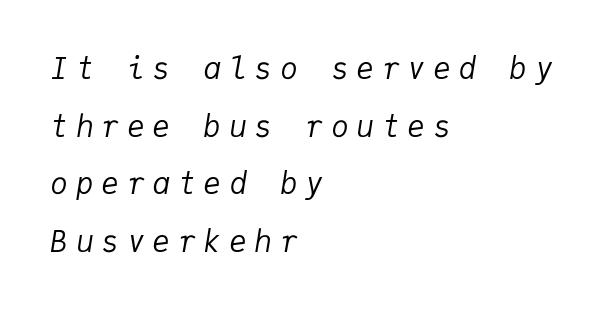
The image shows 30 px regular-weight type, italic (leaning right), monospaced; set left-aligned, loose line spacing (1.92x), unusually wide letter spacing (+0.25 em), not underlined; low stroke contrast and a medium x-height.
